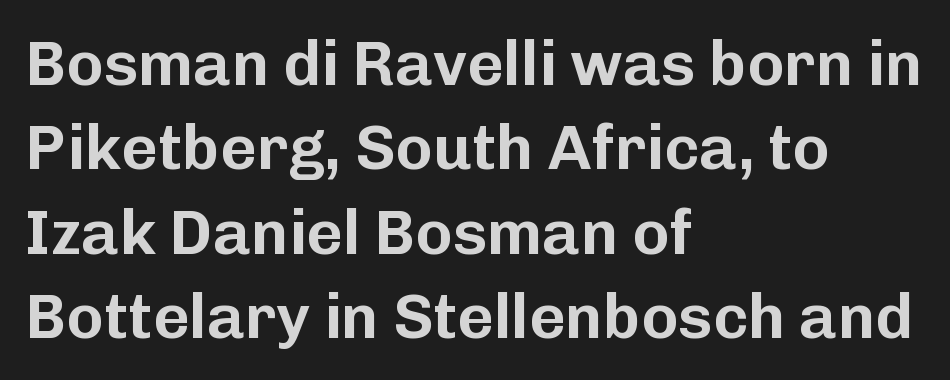
The image shows 63 px sans-serif type, upright; set left-aligned, normal line spacing (1.34x), normal letter spacing, not underlined; low stroke contrast and a medium x-height.
